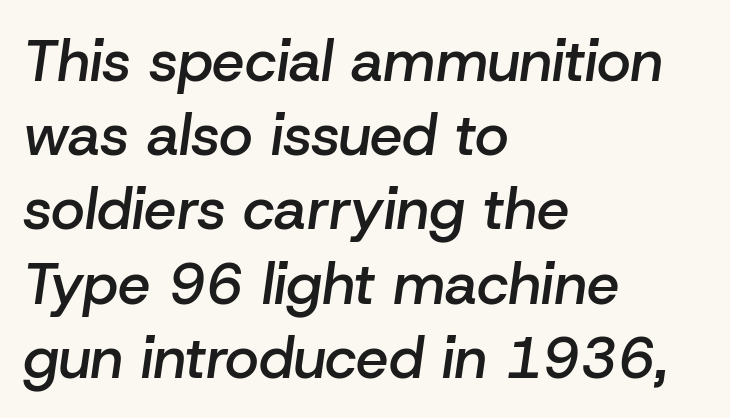
The image shows 58 px semibold type, italic (leaning right); set left-aligned, normal line spacing (1.28x), normal letter spacing, not underlined; low stroke contrast and a medium x-height.
